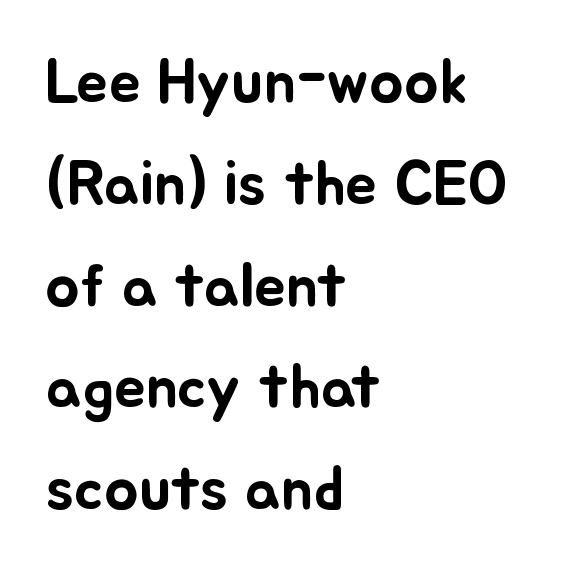
{"italic": "no", "width": "normal", "stroke_contrast": "low", "x_height": "small", "monospaced": "no", "underline": "no", "align": "left", "line_spacing": "normal", "line_spacing_ratio": 1.59, "letter_spacing": "normal", "letter_spacing_em": 0.0, "glyph_px": 64}
